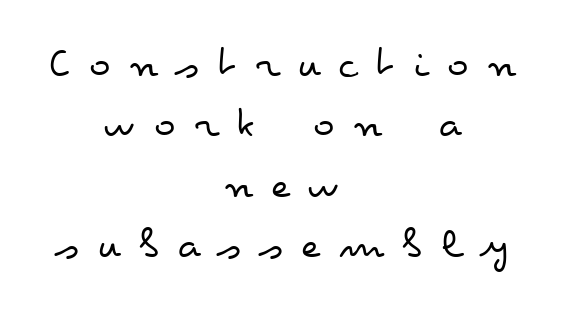
{"italic": "no", "bold": "no", "weight": "regular", "width": "wide", "stroke_contrast": "low", "x_height": "small", "monospaced": "no", "underline": "no", "align": "center", "line_spacing": "normal", "line_spacing_ratio": 1.34, "letter_spacing": "wide", "letter_spacing_em": 0.41, "glyph_px": 45}
